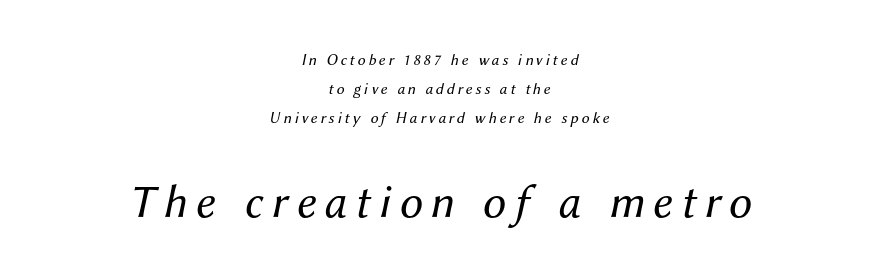
The image shows 47 px regular-weight type, italic (leaning right); set centered, line spacing 1.81x, not underlined; the second (bottom) block is 2.94x larger; medium stroke contrast and a medium x-height.
